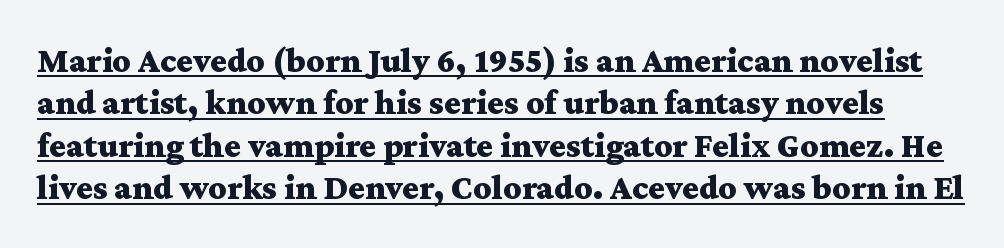
The image shows 35 px bold, wide serif type, upright; set line spacing 1.21x, normal letter spacing, underlined; medium stroke contrast and a medium x-height.
